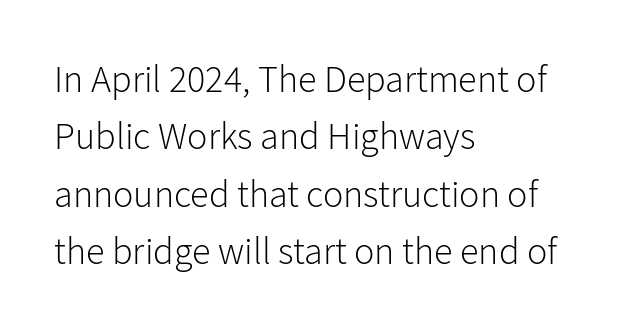
The image shows 38 px light sans-serif type, upright; set left-aligned, normal line spacing (1.51x), normal letter spacing, not underlined; low stroke contrast and a medium x-height.
